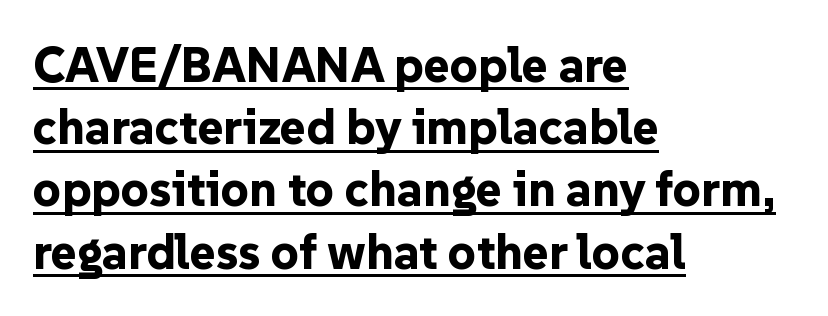
{"serif": "no", "italic": "no", "bold": "yes", "weight": "bold", "width": "normal", "stroke_contrast": "low", "x_height": "medium", "monospaced": "no", "underline": "yes", "align": "left", "line_spacing": "normal", "line_spacing_ratio": 1.27, "letter_spacing": "normal", "letter_spacing_em": 0.0, "glyph_px": 49}
